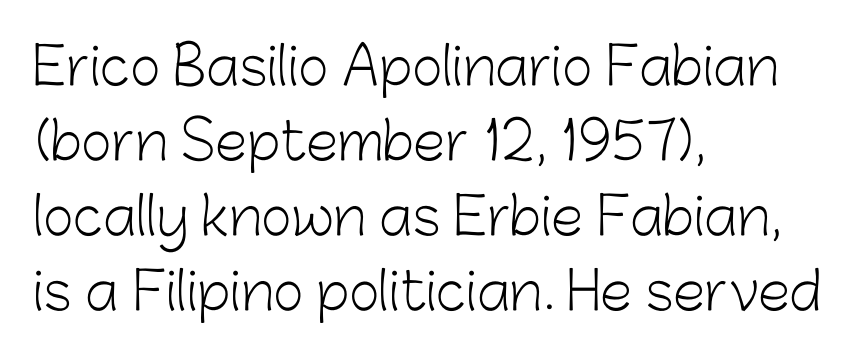
The image shows 52 px light sans-serif type, upright; set left-aligned, normal line spacing (1.44x), normal letter spacing, not underlined; low stroke contrast and a medium x-height.
